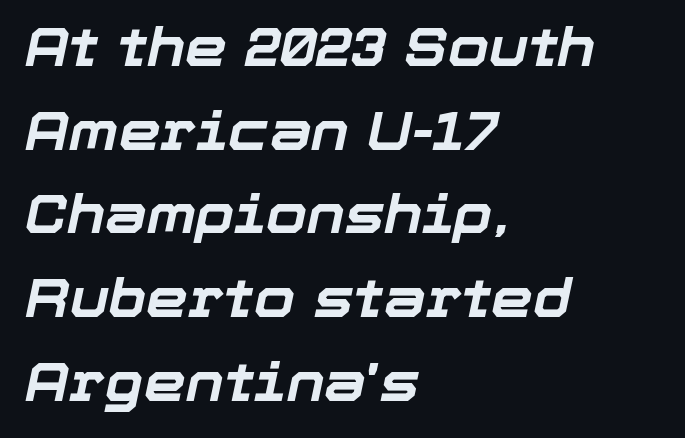
The image shows 53 px bold type, italic (leaning right); set left-aligned, normal line spacing (1.58x), normal letter spacing, not underlined; low stroke contrast and a medium x-height.
